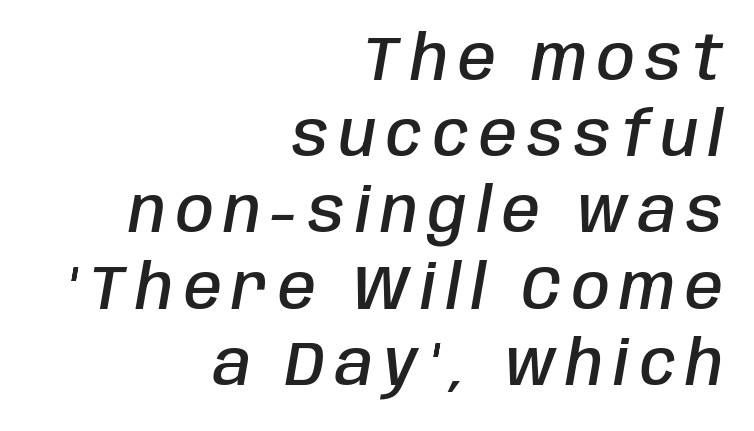
Q: Is the text bold? A: Semi-bold.
Q: Is the text italic (slanted)? A: Yes, it leans right by about 10 degrees.
Q: Is the text underlined? A: No.
Q: How is the paragraph aligned? A: Right-aligned.
Q: Is the spacing between lines tight, normal or loose? A: Normal.
Q: Width (condensed, normal, or wide)? A: Condensed.
Q: Stroke contrast? A: Low.
Q: x-height? A: Large.
Q: Monospaced? A: No.
